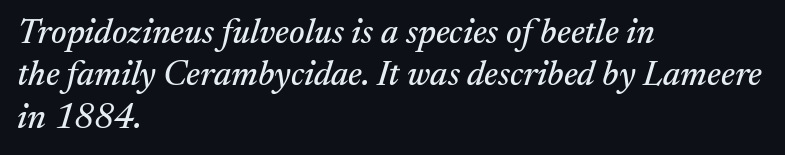
{"serif": "yes", "italic": "yes", "lean": "right", "slant_degrees": 17, "width": "normal", "stroke_contrast": "medium", "x_height": "medium", "monospaced": "no", "underline": "no", "align": "left", "line_spacing_ratio": 1.21, "letter_spacing": "normal", "letter_spacing_em": 0.0, "glyph_px": 35}
